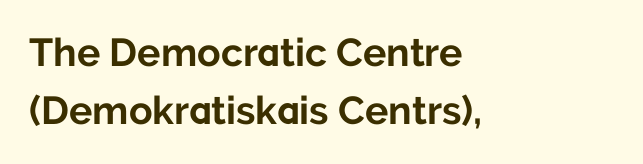
The image shows 39 px bold sans-serif type, upright; set left-aligned, normal line spacing (1.49x), normal letter spacing, not underlined; low stroke contrast and a medium x-height.
